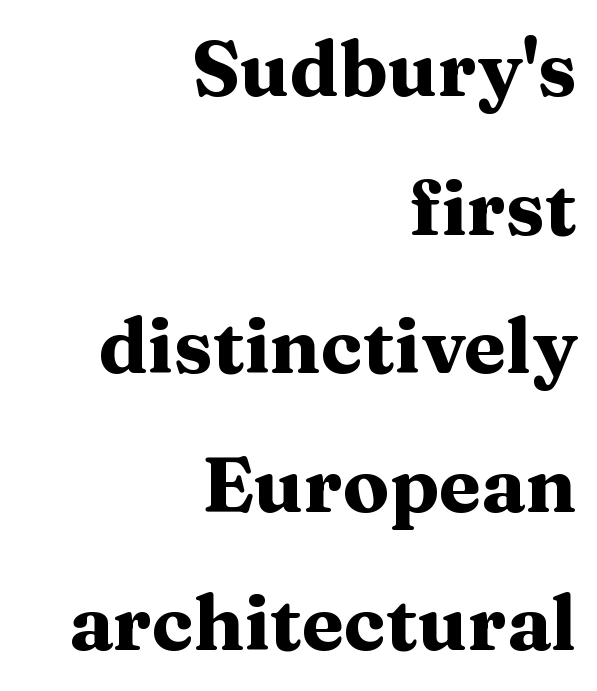
Q: Is the text bold? A: Yes.
Q: Is the text italic (slanted)? A: No, it is upright.
Q: Is the typeface a serif or a sans-serif typeface? A: Serif.
Q: Is the text underlined? A: No.
Q: How is the paragraph aligned? A: Right-aligned.
Q: Is the spacing between letters normal or unusually wide? A: Normal.
Q: Width (condensed, normal, or wide)? A: Wide.
Q: Stroke contrast? A: Medium.
Q: x-height? A: Medium.
Q: Monospaced? A: No.
